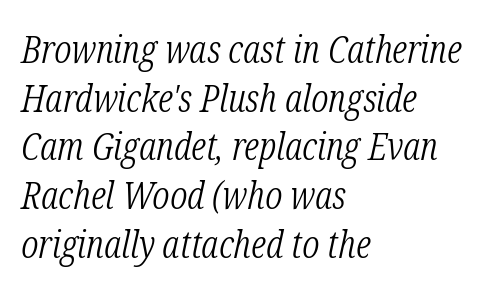
The passage shown is typed in a proportional face where columns would drift. Rows of type keep a routine distance in the vertical direction. Typographically, this falls in the serif category. A typesetter would call this zero additional tracking.
